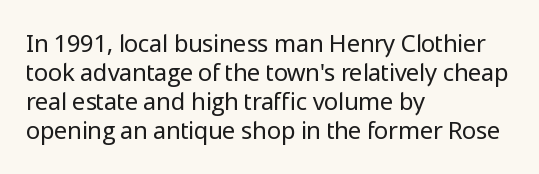
Q: Is the text bold? A: No.
Q: Is the text italic (slanted)? A: No, it is upright.
Q: Is the text underlined? A: No.
Q: How is the paragraph aligned? A: Left-aligned.
Q: Is the spacing between letters normal or unusually wide? A: Normal.
